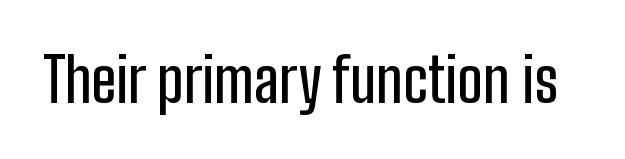
The letters advance in unequal steps, a hallmark of proportional type. This sample uses a sans-serif face. You can tell it's not italic because the verticals are truly vertical. Lines of text with bare space underneath. The letters sit at their default tracking, neither squeezed nor spread.
